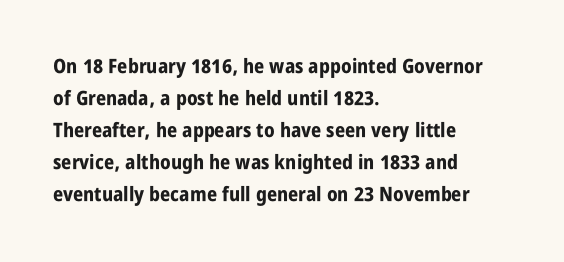
{"italic": "no", "bold": "yes", "underline": "no", "align": "left", "line_spacing": "normal", "line_spacing_ratio": 1.6, "letter_spacing": "normal", "letter_spacing_em": 0.0, "glyph_px": 20}
